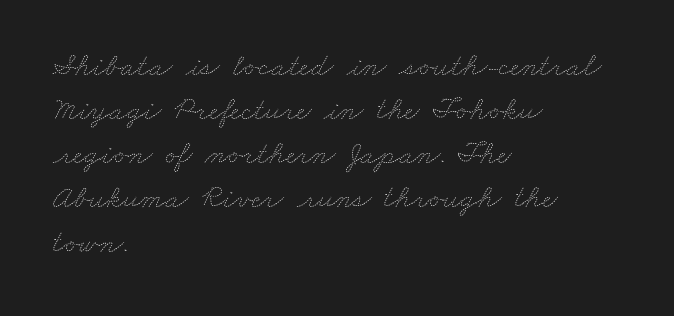
Compared with a typical body face, this is equally light or lighter still. Note the varied advance widths — an 'i' is clearly narrower than an 'm'. These lines keep a tight, regular rhythm from letter to letter. Caption: multi-line text, flush left, ragged right.
